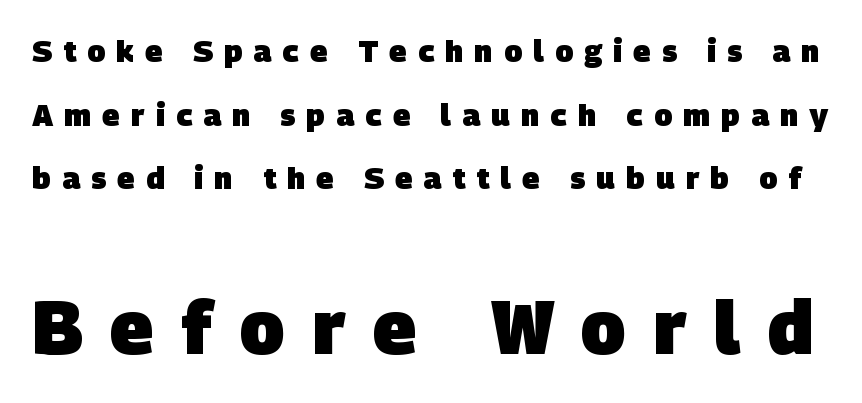
The image shows 74 px heavy sans-serif type; set loose line spacing (2.12x), unusually wide letter spacing (+0.37 em), not underlined; the second (bottom) block is 2.47x larger; low stroke contrast and a large x-height.
